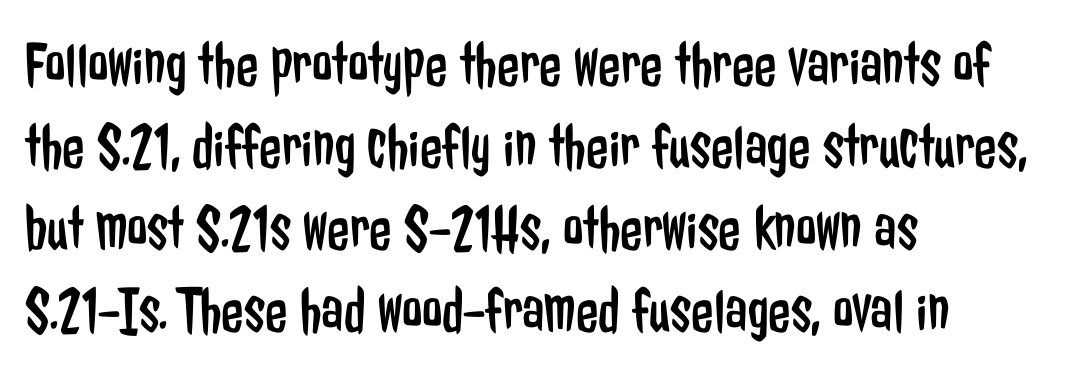
The image shows 65 px regular-weight, condensed sans-serif type, upright; set left-aligned, normal line spacing (1.26x), normal letter spacing, not underlined; low stroke contrast and a medium x-height.
